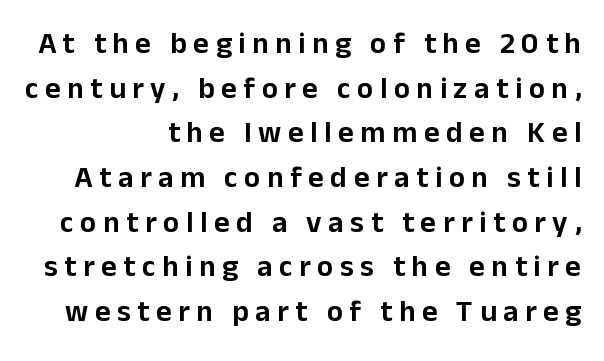
The type family on display is of the sans-serif kind. Style check: upright. The face used here is proportionally spaced, like ordinary book or web type. Characters follow at a spacing far wider than the type designer built in.
